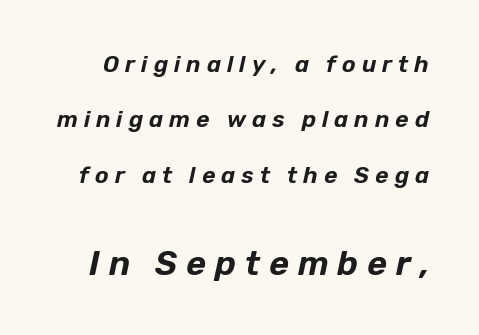
The face used here is proportionally spaced, like ordinary book or web type. You could fit nearly another row in the gap between these rows. A typesetter would mark this as italic. Top chunk: small. Bottom chunk: large. Anything drawn beneath the words? Only blank space.
